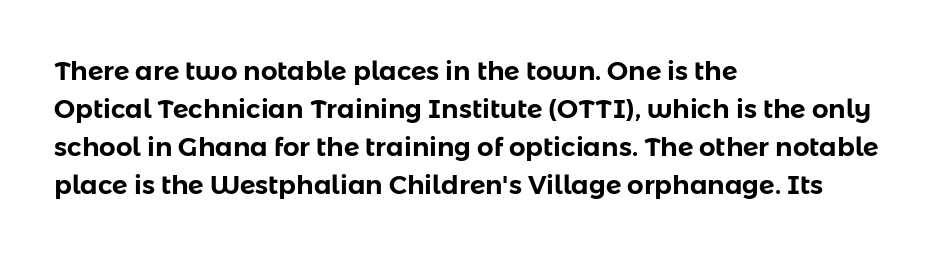
Vertical strokes here are truly vertical. Inter-character spacing is left at the font's built-in metrics. Beneath every word, the page is bare. The typesetter chose a ragged-right arrangement here. Quick note: interline space is typical.
